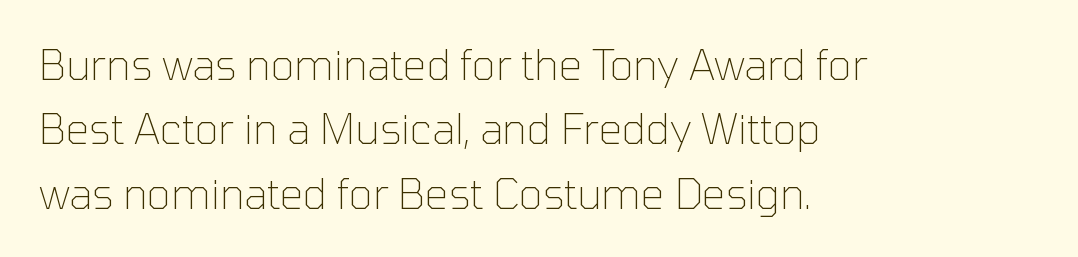
{"serif": "no", "italic": "no", "bold": "no", "weight": "thin", "width": "normal", "stroke_contrast": "low", "x_height": "medium", "monospaced": "no", "underline": "no", "align": "left", "line_spacing": "normal", "line_spacing_ratio": 1.57, "letter_spacing": "normal", "letter_spacing_em": 0.0, "glyph_px": 41}
